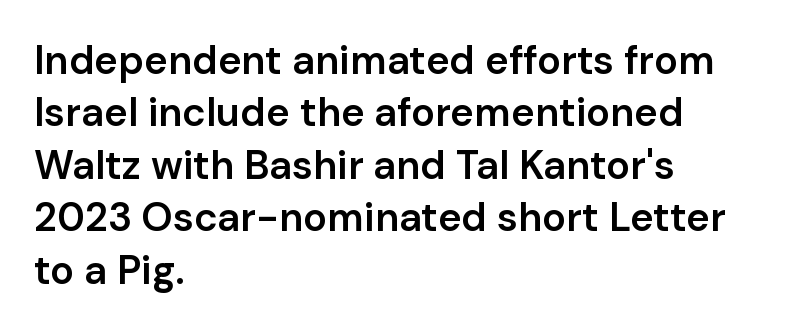
{"serif": "no", "italic": "no", "bold": "semi", "weight": "semibold", "width": "normal", "stroke_contrast": "low", "x_height": "medium", "monospaced": "no", "underline": "no", "align": "left", "line_spacing": "normal", "line_spacing_ratio": 1.31, "letter_spacing": "normal", "letter_spacing_em": 0.0, "glyph_px": 40}
